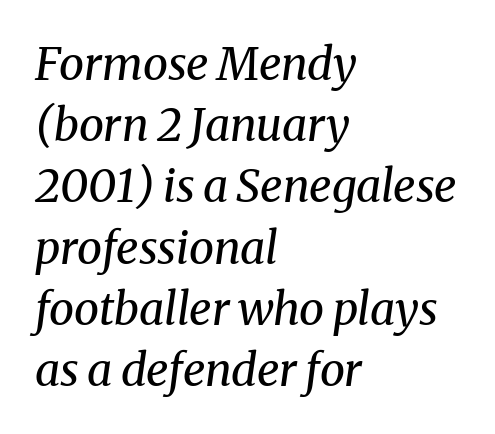
{"serif": "yes", "italic": "yes", "lean": "right", "slant_degrees": 8, "bold": "no", "weight": "regular", "width": "normal", "stroke_contrast": "medium", "x_height": "medium", "monospaced": "no", "underline": "no", "align": "left", "line_spacing": "normal", "line_spacing_ratio": 1.36, "letter_spacing": "normal", "letter_spacing_em": 0.0, "glyph_px": 45}
